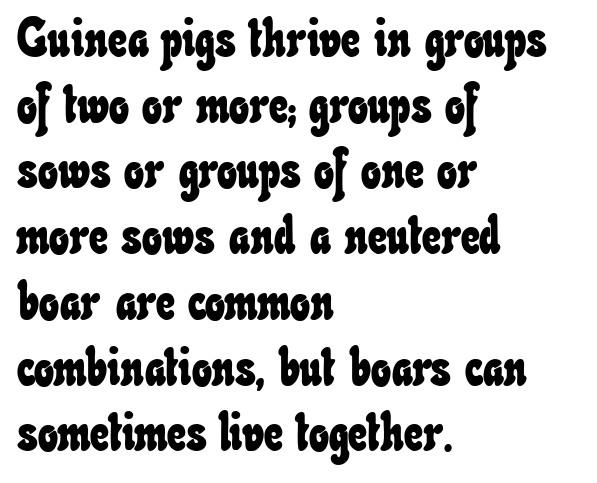
Q: Is the text underlined? A: No.
Q: How is the paragraph aligned? A: Left-aligned.
Q: Is the spacing between letters normal or unusually wide? A: Normal.
Q: Width (condensed, normal, or wide)? A: Condensed.
Q: Stroke contrast? A: Low.
Q: x-height? A: Small.
Q: Monospaced? A: No.
